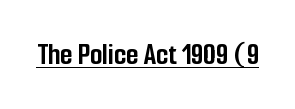
{"serif": "no", "italic": "no", "bold": "yes", "weight": "semibold", "width": "condensed", "stroke_contrast": "low", "x_height": "medium", "monospaced": "no", "underline": "yes", "letter_spacing": "normal", "letter_spacing_em": 0.0, "glyph_px": 32}
